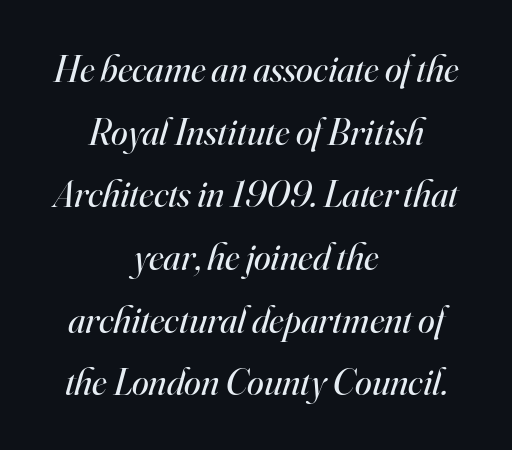
{"serif": "yes", "italic": "yes", "lean": "right", "slant_degrees": 16, "bold": "no", "weight": "regular", "width": "normal", "stroke_contrast": "high", "x_height": "small", "monospaced": "no", "underline": "no", "align": "center", "line_spacing": "normal", "line_spacing_ratio": 1.65, "letter_spacing": "normal", "letter_spacing_em": 0.0, "glyph_px": 38}
